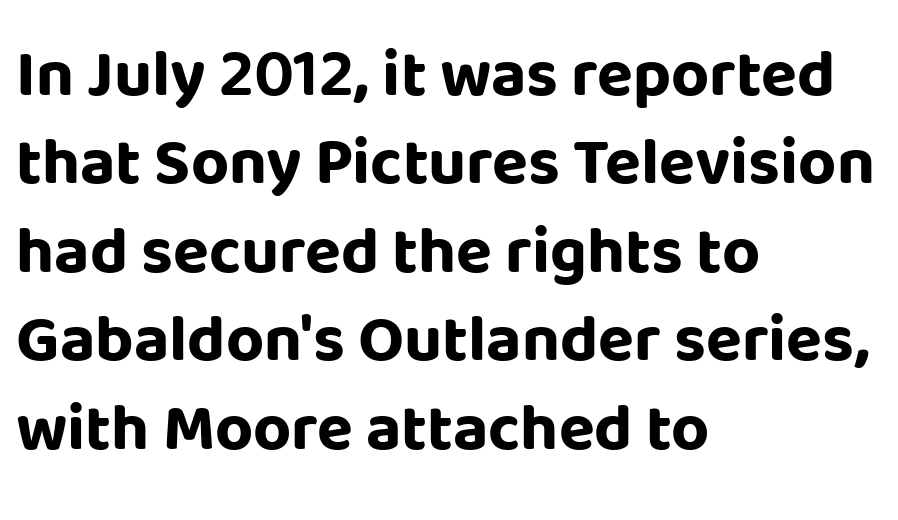
The image shows 66 px bold sans-serif type, upright; set left-aligned, normal line spacing (1.34x), normal letter spacing, not underlined; low stroke contrast and a large x-height.
